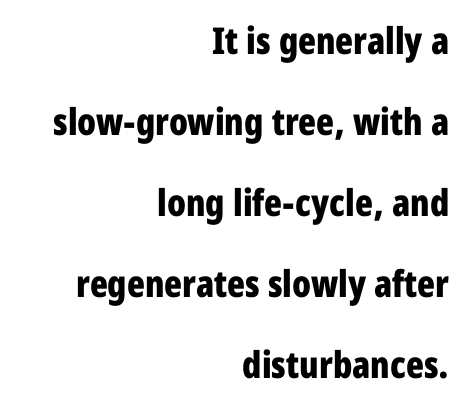
{"serif": "no", "italic": "no", "bold": "yes", "weight": "bold", "width": "condensed", "stroke_contrast": "low", "x_height": "medium", "monospaced": "no", "underline": "no", "align": "right", "line_spacing": "loose", "line_spacing_ratio": 2.19, "letter_spacing": "normal", "letter_spacing_em": 0.0, "glyph_px": 37}
